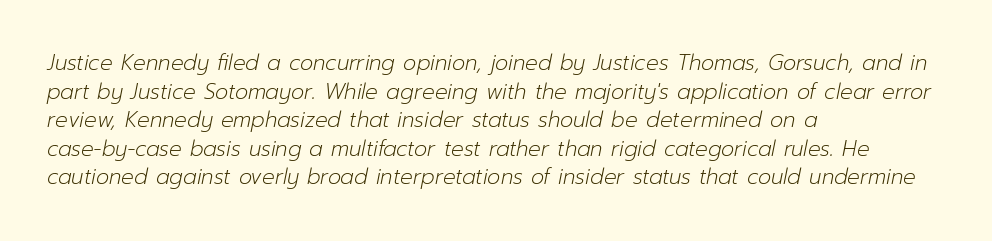
Q: Is the text bold? A: No.
Q: Is the text italic (slanted)? A: Yes, it leans right by about 12 degrees.
Q: Is the text underlined? A: No.
Q: How is the paragraph aligned? A: Left-aligned.
Q: Is the spacing between letters normal or unusually wide? A: Normal.
Q: Is the spacing between lines tight, normal or loose? A: Normal.
